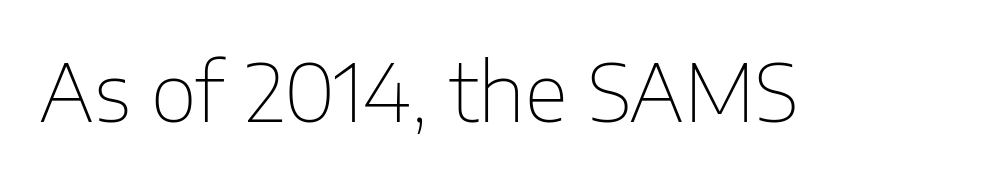
{"serif": "no", "italic": "no", "bold": "no", "weight": "thin", "width": "normal", "stroke_contrast": "low", "x_height": "medium", "monospaced": "no", "underline": "no", "letter_spacing": "normal", "letter_spacing_em": 0.0, "glyph_px": 80}
